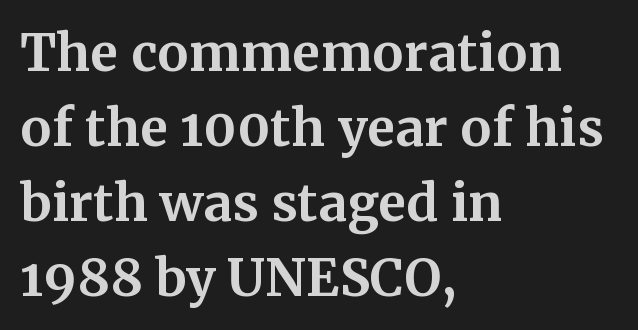
{"serif": "yes", "italic": "no", "bold": "yes", "weight": "bold", "width": "normal", "stroke_contrast": "medium", "x_height": "medium", "monospaced": "no", "underline": "no", "align": "left", "line_spacing": "normal", "line_spacing_ratio": 1.47, "letter_spacing": "normal", "letter_spacing_em": 0.0, "glyph_px": 51}
